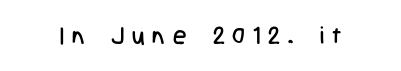
Q: Is the text bold? A: No.
Q: Is the text italic (slanted)? A: No, it is upright.
Q: Is the text underlined? A: No.
Q: Is the spacing between letters normal or unusually wide? A: Unusually wide.
